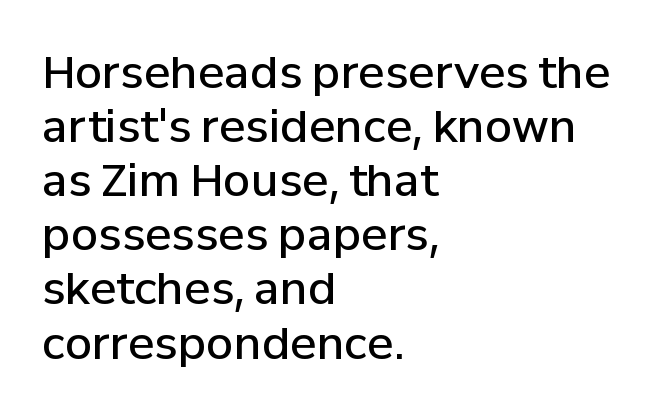
This sample uses plain, unmodified letter spacing. Weight check: semibold — heavier than regular, not quite bold. Words float on clear page, feet unadorned. If you drew a ruler down the left edge, every line would touch it. You can tell from the bare stems that sans-serif type was used. The lettering stays uniformly vertical, giving the passage a roman look.
